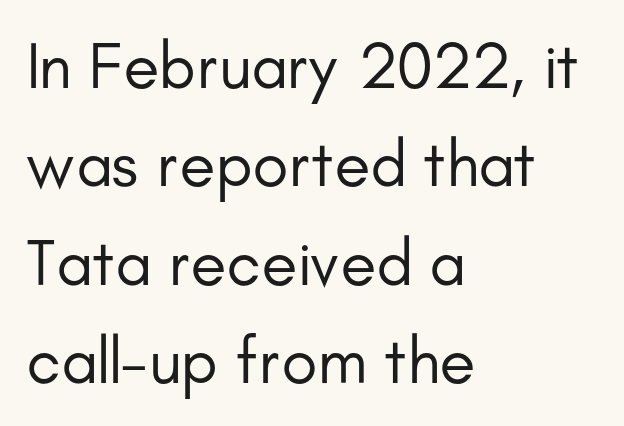
{"serif": "no", "italic": "no", "bold": "no", "weight": "regular", "width": "normal", "stroke_contrast": "low", "x_height": "small", "monospaced": "no", "underline": "no", "align": "left", "line_spacing": "normal", "line_spacing_ratio": 1.49, "letter_spacing": "normal", "letter_spacing_em": 0.0, "glyph_px": 66}
